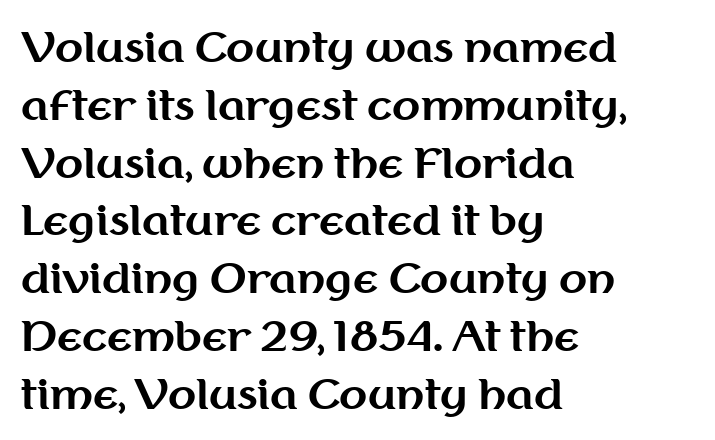
{"serif": "no", "italic": "no", "bold": "yes", "weight": "bold", "width": "normal", "stroke_contrast": "medium", "x_height": "medium", "monospaced": "no", "underline": "no", "align": "left", "line_spacing": "normal", "line_spacing_ratio": 1.41, "letter_spacing": "normal", "letter_spacing_em": 0.0, "glyph_px": 41}
